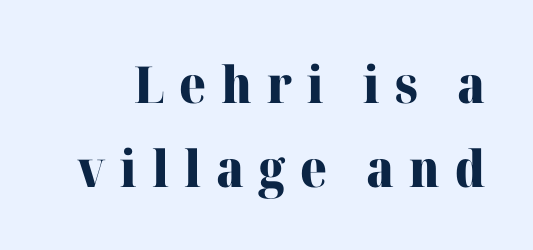
Anything drawn beneath the words? Only blank space. A typesetter would call this proportional, since set widths differ per character. Words appear elongated and porous because spacing is wide. The passage shown is typeset with a serif family. Heavy, bold letterforms. The leading is moderate, giving the passage an even texture.
